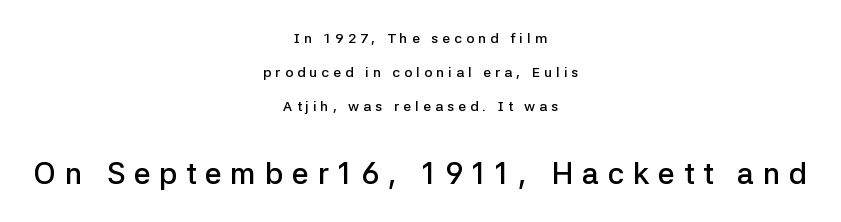
Q: Is the text bold? A: Semi-bold.
Q: Is the text italic (slanted)? A: No, it is upright.
Q: Is the typeface a serif or a sans-serif typeface? A: Sans-serif.
Q: Is the text underlined? A: No.
Q: How is the paragraph aligned? A: Centered.
Q: Is the spacing between letters normal or unusually wide? A: Unusually wide.
Q: Is the spacing between lines tight, normal or loose? A: Loose.
Q: Which block of text is set in a larger size, the first (top) or the second (bottom)? A: The second (bottom) one.
Q: Width (condensed, normal, or wide)? A: Normal.
Q: Stroke contrast? A: Low.
Q: x-height? A: Medium.
Q: Monospaced? A: No.
